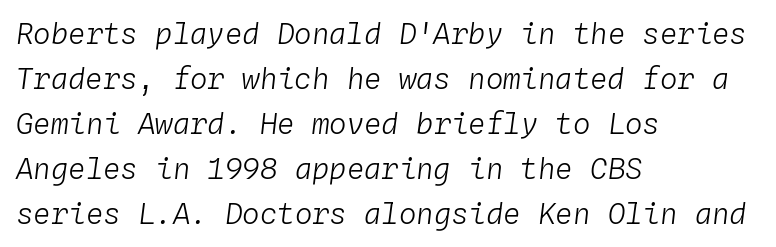
Q: Is the text bold? A: No.
Q: Is the text italic (slanted)? A: Yes, it leans right by about 4 degrees.
Q: Is the text underlined? A: No.
Q: How is the paragraph aligned? A: Left-aligned.
Q: Is the spacing between letters normal or unusually wide? A: Normal.
Q: Is the spacing between lines tight, normal or loose? A: Normal.
Q: Width (condensed, normal, or wide)? A: Normal.
Q: Stroke contrast? A: Low.
Q: x-height? A: Medium.
Q: Monospaced? A: Yes.
